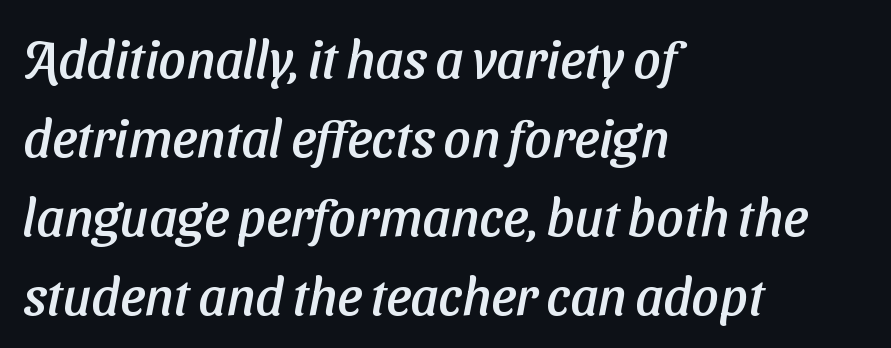
{"serif": "no", "width": "normal", "stroke_contrast": "low", "x_height": "medium", "monospaced": "no", "underline": "no", "align": "left", "line_spacing": "normal", "line_spacing_ratio": 1.49, "letter_spacing": "normal", "letter_spacing_em": 0.0, "glyph_px": 53}
